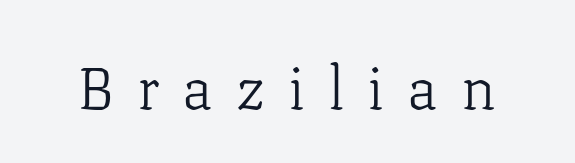
Short note: letters widely spaced. Caption: face not bold, strokes unweighted. The type family on display is of the serif kind. Vertical strokes here are truly vertical. Each letter keeps its own natural width here, so spacing adapts to shape.
